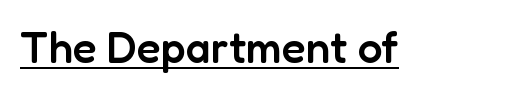
{"serif": "no", "italic": "no", "bold": "semi", "weight": "semibold", "width": "normal", "stroke_contrast": "low", "x_height": "medium", "monospaced": "no", "underline": "yes", "letter_spacing": "normal", "letter_spacing_em": 0.0, "glyph_px": 44}
